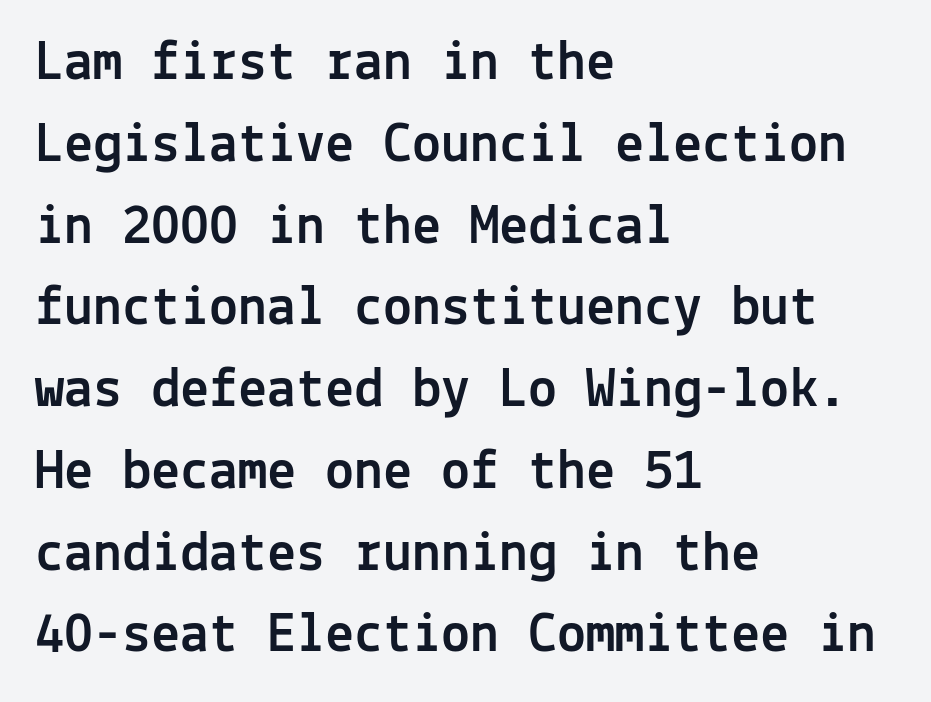
{"serif": "no", "italic": "no", "width": "normal", "x_height": "medium", "monospaced": "yes", "underline": "no", "align": "left", "line_spacing": "normal", "line_spacing_ratio": 1.41, "letter_spacing": "normal", "letter_spacing_em": 0.0, "glyph_px": 58}
